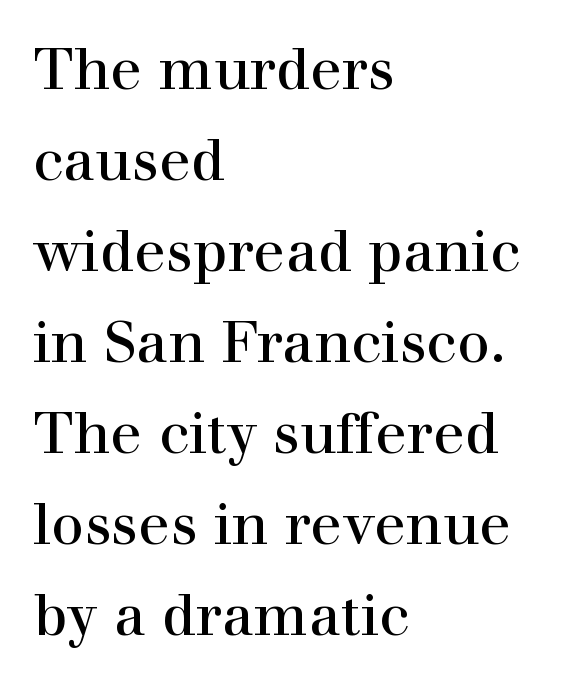
No extra ink here — the face is not bold. A roman cut, with each character standing at attention. Each row of text sits above clean, open space. Alignment: flush left.
